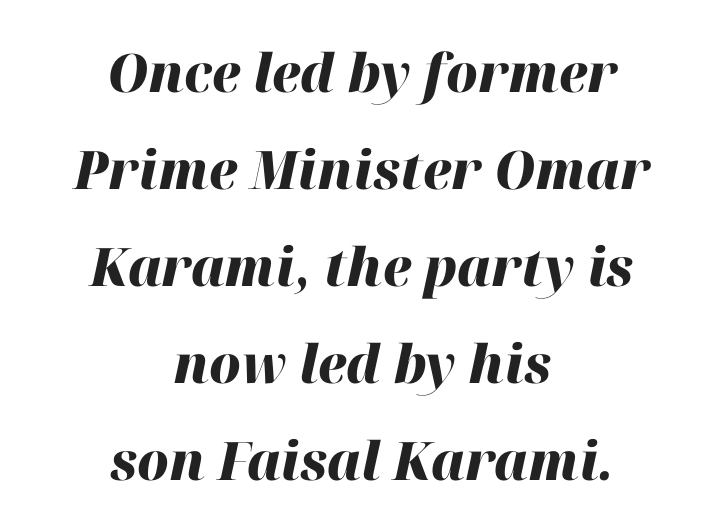
Yep, that's italic — everything's leaning. Does extra space separate the letters? No, they use regular spacing. The face used here has the dense, thick strokes of a bold. Spacing verdict: proportional, widths tailored to each character.
